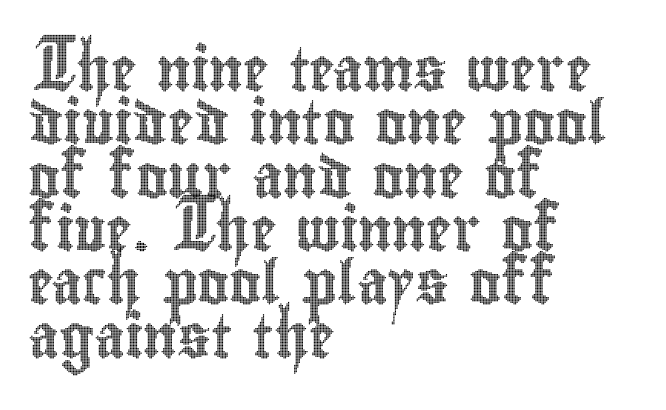
The image shows 43 px condensed type, upright; set left-aligned, line spacing 1.24x, normal letter spacing, not underlined; a small x-height.
